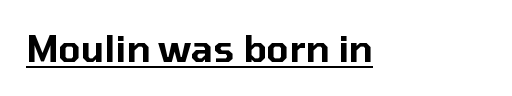
A sans-serif font was chosen for this passage. Ordinary non-slanted type is in use. Glyph-to-glyph distance matches everyday printed text. Compared with undecorated copy, this sample adds a rule below the words.
